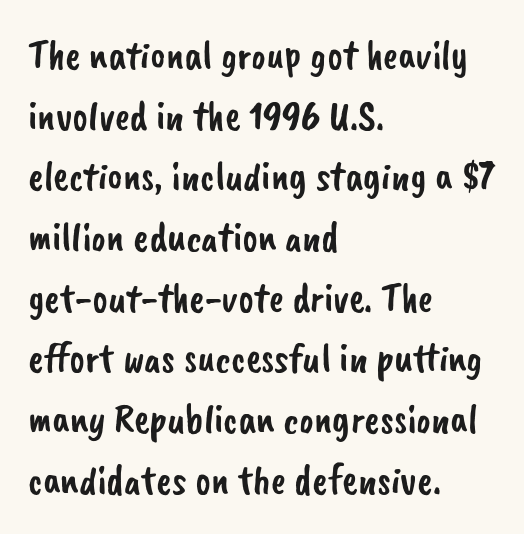
The image shows 41 px sans-serif type; set left-aligned, normal line spacing (1.48x), normal letter spacing, not underlined; low stroke contrast and a small x-height.
